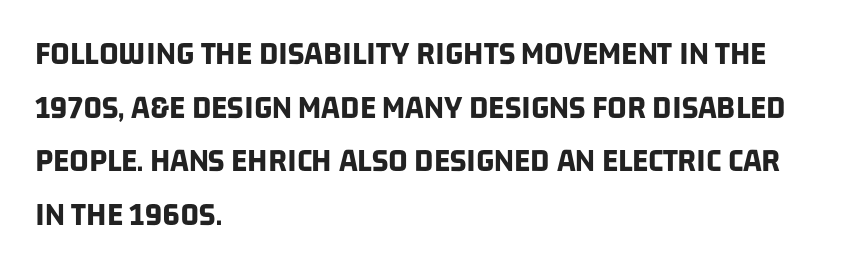
The specimen omits any rule beneath the text block's lines. Varying glyph widths throughout — classic text-font behaviour. Look at the tracking — it's just the regular setting, nothing added. Teacher's note: observe the even left margin — that is flush-left alignment. Compared with typical paragraphs, the rows here are spaced about the same. Font category for this specimen: sans-serif.
